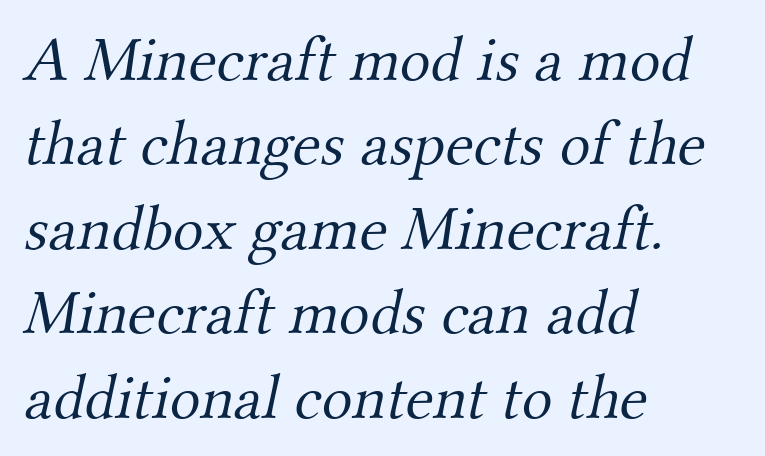
Q: Is the text bold? A: No.
Q: Is the typeface a serif or a sans-serif typeface? A: Serif.
Q: Is the text underlined? A: No.
Q: How is the paragraph aligned? A: Left-aligned.
Q: Is the spacing between letters normal or unusually wide? A: Normal.
Q: Is the spacing between lines tight, normal or loose? A: Normal.
Q: Width (condensed, normal, or wide)? A: Normal.
Q: Stroke contrast? A: Medium.
Q: x-height? A: Small.
Q: Monospaced? A: No.
